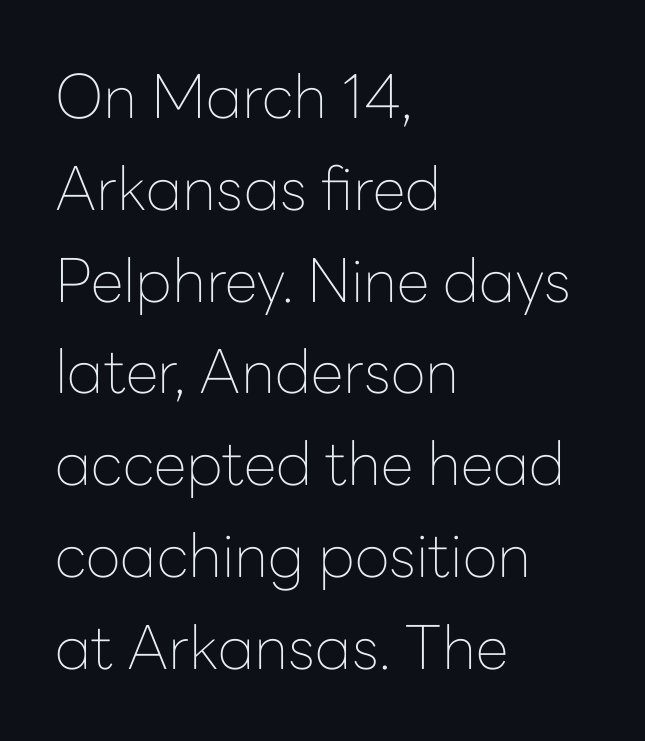
{"serif": "no", "italic": "no", "bold": "no", "weight": "thin", "width": "normal", "stroke_contrast": "low", "x_height": "medium", "monospaced": "no", "underline": "no", "align": "left", "line_spacing": "normal", "line_spacing_ratio": 1.53, "letter_spacing": "normal", "letter_spacing_em": 0.0, "glyph_px": 60}
